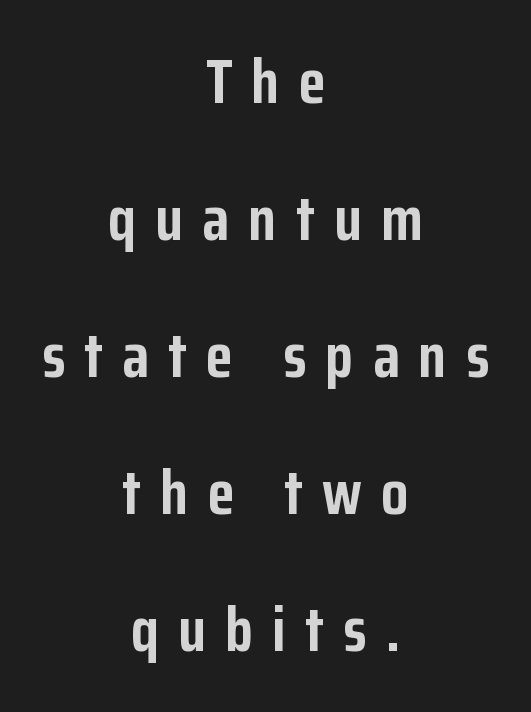
The image shows 62 px semibold, condensed sans-serif type, upright; set centered, loose line spacing (2.21x), unusually wide letter spacing (+0.31 em), not underlined; low stroke contrast and a medium x-height.
